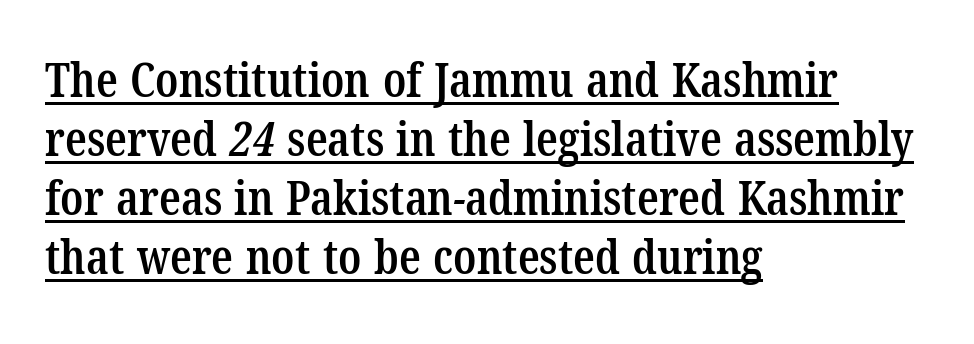
Q: Is the text bold? A: Semi-bold.
Q: Is the typeface a serif or a sans-serif typeface? A: Serif.
Q: Is the text underlined? A: Yes.
Q: How is the paragraph aligned? A: Left-aligned.
Q: Is the spacing between letters normal or unusually wide? A: Normal.
Q: Width (condensed, normal, or wide)? A: Condensed.
Q: Stroke contrast? A: Low.
Q: x-height? A: Medium.
Q: Monospaced? A: No.
